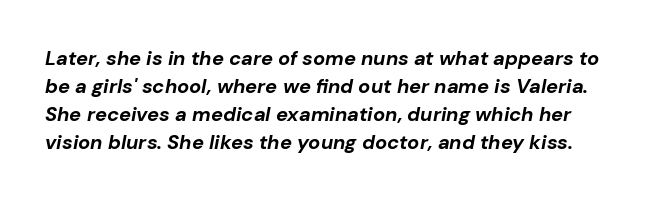
The image shows 20 px bold type, italic (leaning right); set normal line spacing (1.4x), normal letter spacing, not underlined.
